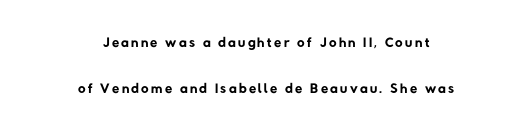
Q: Is the text bold? A: No.
Q: Is the text underlined? A: No.
Q: How is the paragraph aligned? A: Centered.
Q: Is the spacing between lines tight, normal or loose? A: Loose.
